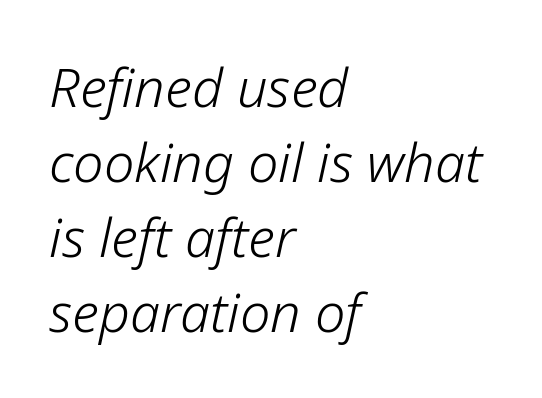
The image shows 54 px light type, italic (leaning right); set left-aligned, normal line spacing (1.39x), normal letter spacing, not underlined; low stroke contrast and a medium x-height.
